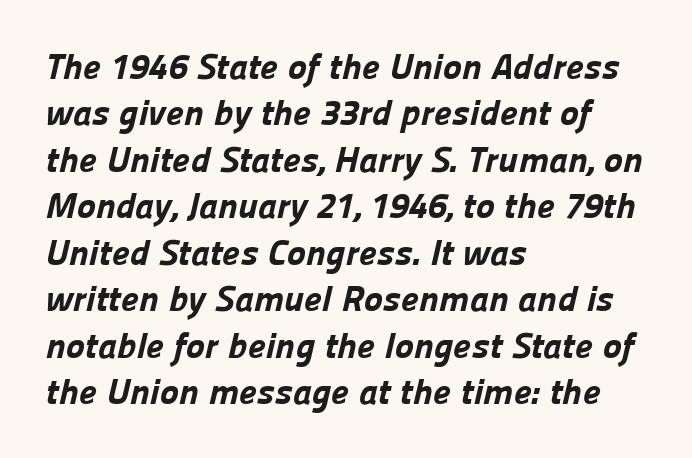
The gap between lines stays unmarked. The font family rendered here belongs to the sans-serif group. Varying glyph widths throughout — classic text-font behaviour. Notice how descenders clear the ascenders below comfortably — that's standard leading. The glyphs have the mass of a bold cut.
